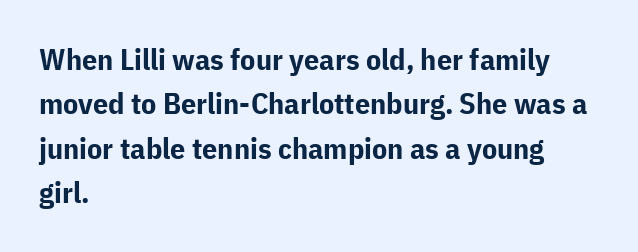
Q: Is the text bold? A: Yes.
Q: Is the text italic (slanted)? A: No, it is upright.
Q: Is the typeface a serif or a sans-serif typeface? A: Sans-serif.
Q: Is the text underlined? A: No.
Q: How is the paragraph aligned? A: Left-aligned.
Q: Is the spacing between letters normal or unusually wide? A: Normal.
Q: Is the spacing between lines tight, normal or loose? A: Normal.
Q: Width (condensed, normal, or wide)? A: Normal.
Q: Stroke contrast? A: Low.
Q: x-height? A: Medium.
Q: Monospaced? A: No.
